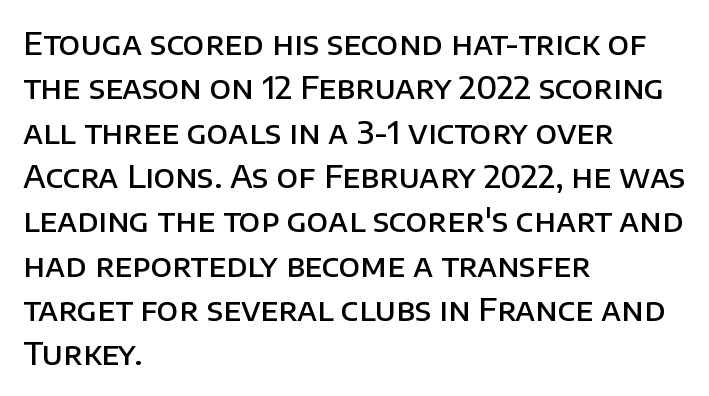
The image shows 31 px semibold sans-serif type, upright; set left-aligned, normal line spacing (1.43x), normal letter spacing, not underlined; low stroke contrast and a large x-height.
